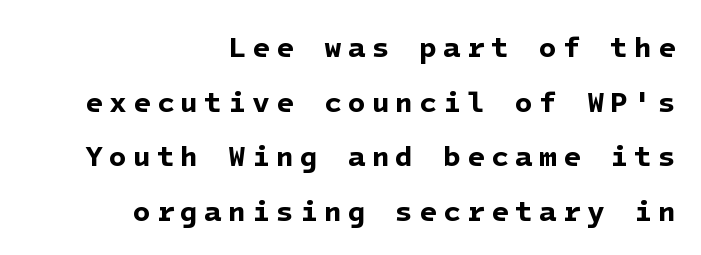
{"serif": "no", "bold": "yes", "weight": "bold", "width": "normal", "stroke_contrast": "low", "x_height": "medium", "underline": "no", "align": "right", "line_spacing_ratio": 1.88, "letter_spacing": "wide", "letter_spacing_em": 0.21, "glyph_px": 29}
